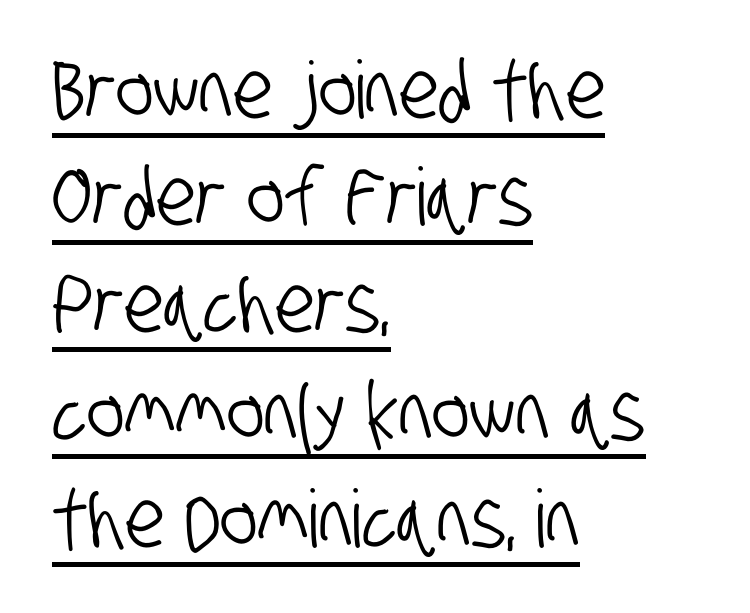
The image shows 80 px condensed sans-serif type; set left-aligned, normal line spacing (1.34x), normal letter spacing, underlined; low stroke contrast and a large x-height.
